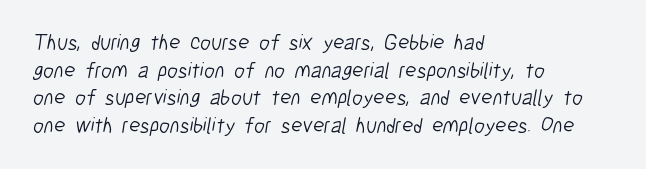
Is this a heavy cut? Hardly; it is regular or lighter. The passage shown has conventional tracking throughout. No word sits above an underline. Whoever set this chose a conventional vertical rhythm. The rendering anchors every line to the left-hand side.
